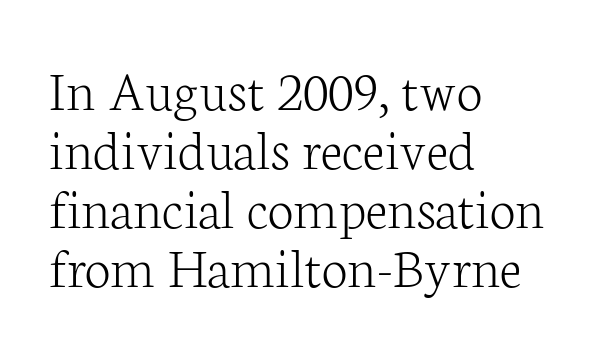
These glyphs show unthickened strokes, regular width or finer. Compared with typical paragraphs, the rows here are closer together. The glyphs are unaccompanied by any horizontal stroke below them. Typographically, this falls in the serif category. Line beginnings align vertically; line endings do not. The gaps between neighbouring characters are ordinary and unremarkable.
